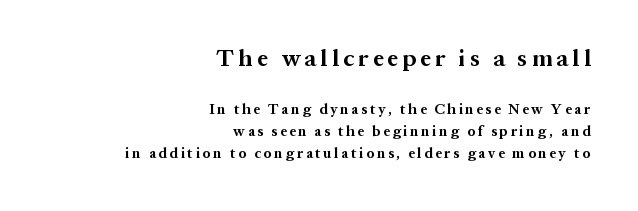
Q: Is the text bold? A: Yes.
Q: Is the text italic (slanted)? A: No, it is upright.
Q: Is the text underlined? A: No.
Q: How is the paragraph aligned? A: Right-aligned.
Q: Is the spacing between letters normal or unusually wide? A: Unusually wide.
Q: Is the spacing between lines tight, normal or loose? A: Normal.
Q: Which block of text is set in a larger size, the first (top) or the second (bottom)? A: The first (top) one.
